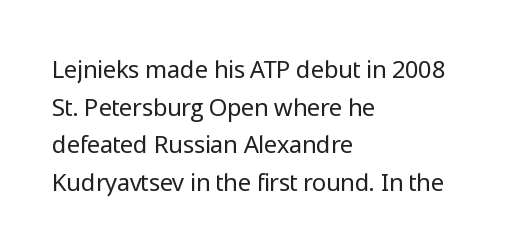
The image shows 24 px text type, upright; set left-aligned, normal line spacing (1.57x), normal letter spacing, not underlined.
